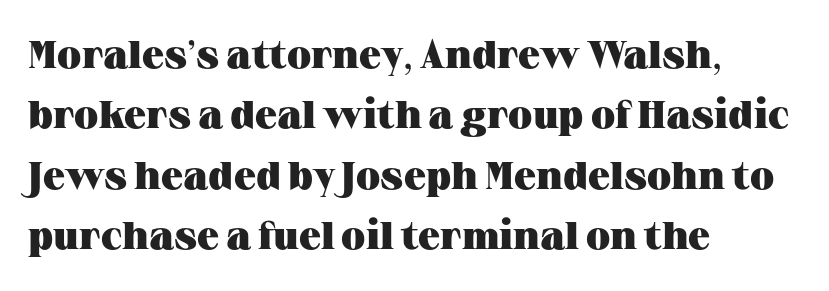
{"serif": "yes", "italic": "no", "bold": "yes", "weight": "heavy", "width": "wide", "stroke_contrast": "medium", "x_height": "medium", "monospaced": "no", "underline": "no", "align": "left", "line_spacing": "normal", "line_spacing_ratio": 1.55, "letter_spacing": "normal", "letter_spacing_em": 0.0, "glyph_px": 39}
